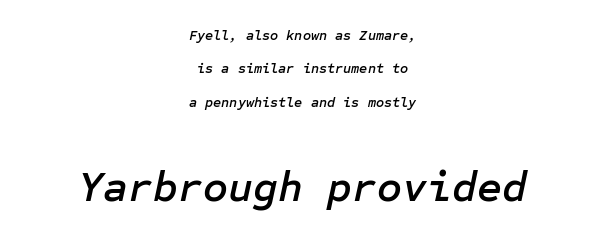
The passage shown begins with its smaller block and ends with its larger one. The text block is weighted toward neither margin, spreading evenly from the middle. The gaps between neighbouring characters are ordinary and unremarkable. Would a proofreader flag this as italicized? Yes. Leading is clearly above the norm, producing a sparse column.
